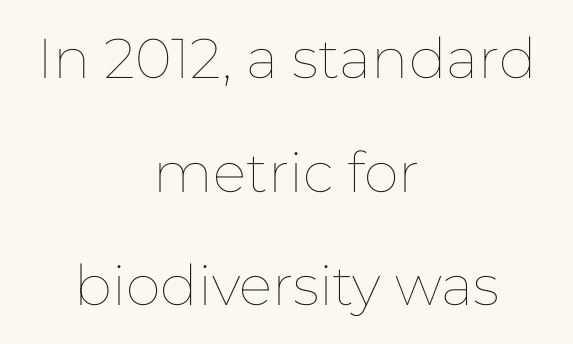
{"italic": "no", "bold": "no", "weight": "thin", "width": "normal", "stroke_contrast": "low", "x_height": "medium", "monospaced": "no", "underline": "no", "align": "center", "line_spacing": "loose", "line_spacing_ratio": 2.03, "letter_spacing": "normal", "letter_spacing_em": 0.0, "glyph_px": 56}
